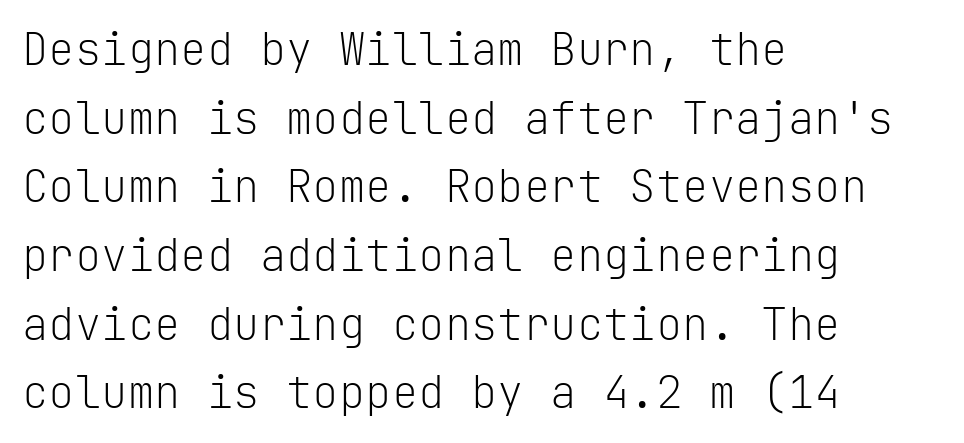
{"serif": "no", "italic": "no", "bold": "no", "weight": "light", "width": "normal", "stroke_contrast": "low", "x_height": "medium", "monospaced": "yes", "underline": "no", "align": "left", "line_spacing": "normal", "line_spacing_ratio": 1.56, "letter_spacing": "normal", "letter_spacing_em": 0.0, "glyph_px": 44}
